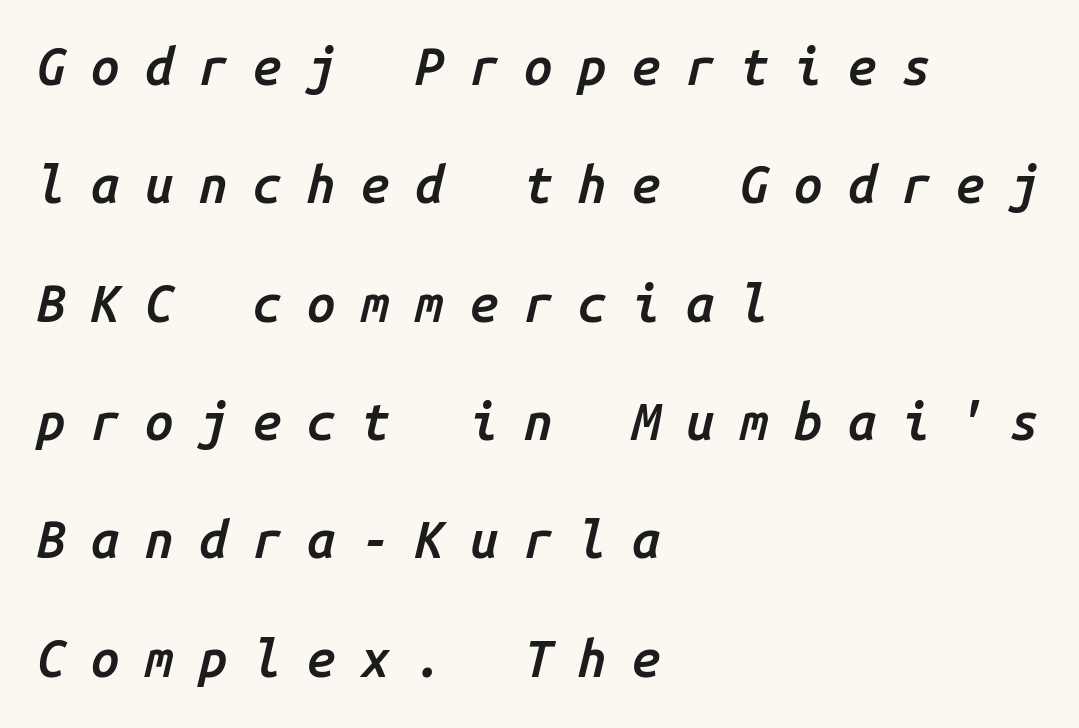
Italic: yes, the glyphs are oblique. The passage shown is typed in a monospace face where columns stay perfectly aligned. Caption: semibold face, moderately heavy strokes. The letterforms stand isolated, each surrounded by extra space. Glance below the letters and you will spot only blank space. The rag falls on the right side of this text block.
